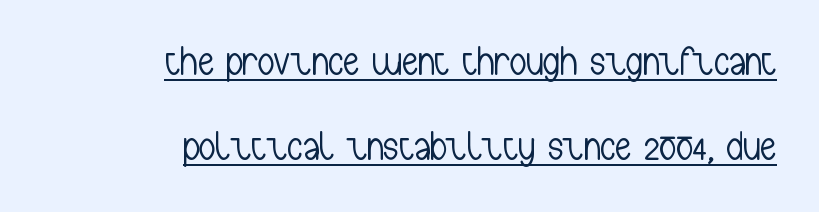
Q: Is the text bold? A: No.
Q: Is the text italic (slanted)? A: No, it is upright.
Q: Is the typeface a serif or a sans-serif typeface? A: Sans-serif.
Q: Is the text underlined? A: Yes.
Q: How is the paragraph aligned? A: Right-aligned.
Q: Is the spacing between letters normal or unusually wide? A: Normal.
Q: Is the spacing between lines tight, normal or loose? A: Loose.
Q: Width (condensed, normal, or wide)? A: Condensed.
Q: Stroke contrast? A: Low.
Q: x-height? A: Medium.
Q: Monospaced? A: No.
